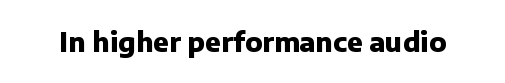
{"italic": "no", "bold": "yes", "underline": "no", "letter_spacing": "normal", "letter_spacing_em": 0.0, "glyph_px": 26}
